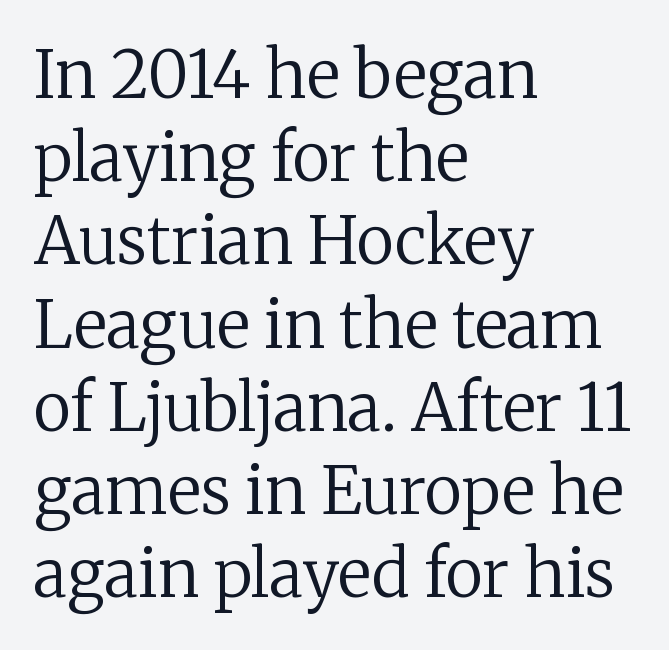
Type style note: has serifs. Nothing heavy about these letters — not bold at all. Reading down the block, your eye returns to a fixed left position each line. Honestly, the row spacing looks completely unremarkable. Vertical strokes here are truly vertical. The passage shown has conventional tracking throughout.
